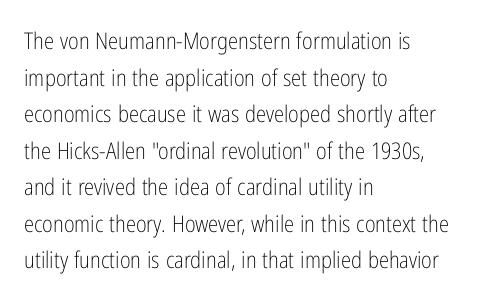
Q: Is the text bold? A: No.
Q: Is the text italic (slanted)? A: No, it is upright.
Q: Is the text underlined? A: No.
Q: How is the paragraph aligned? A: Left-aligned.
Q: Is the spacing between letters normal or unusually wide? A: Normal.
Q: Is the spacing between lines tight, normal or loose? A: Normal.
